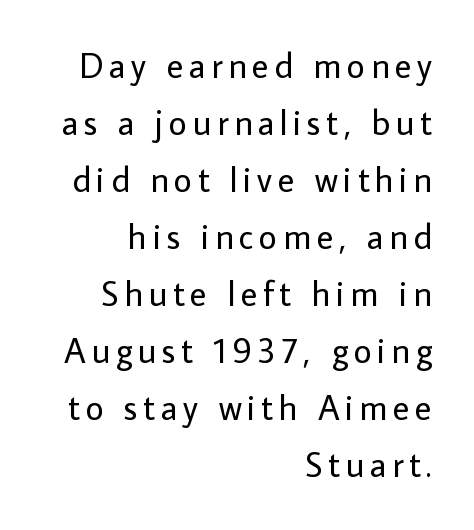
Q: Is the text bold? A: No.
Q: Is the text italic (slanted)? A: No, it is upright.
Q: Is the typeface a serif or a sans-serif typeface? A: Sans-serif.
Q: Is the text underlined? A: No.
Q: How is the paragraph aligned? A: Right-aligned.
Q: Is the spacing between lines tight, normal or loose? A: Normal.
Q: Width (condensed, normal, or wide)? A: Normal.
Q: Stroke contrast? A: Low.
Q: x-height? A: Medium.
Q: Monospaced? A: No.
